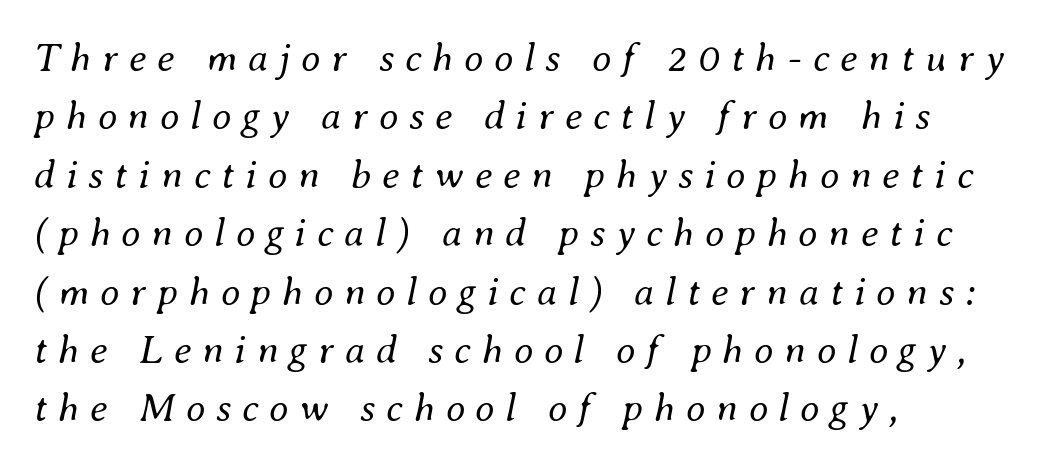
Q: Is the text bold? A: No.
Q: Is the text italic (slanted)? A: Yes, it leans right by about 8 degrees.
Q: Is the text underlined? A: No.
Q: How is the paragraph aligned? A: Left-aligned.
Q: Is the spacing between letters normal or unusually wide? A: Unusually wide.
Q: Is the spacing between lines tight, normal or loose? A: Normal.
Q: Width (condensed, normal, or wide)? A: Normal.
Q: Stroke contrast? A: Medium.
Q: x-height? A: Small.
Q: Monospaced? A: No.
